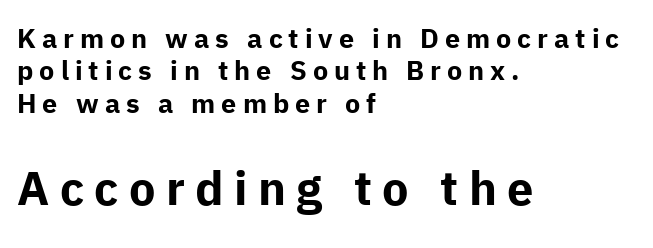
The image shows 47 px bold sans-serif type, upright; set left-aligned, line spacing 1.2x, unusually wide letter spacing (+0.22 em), not underlined; the second (bottom) block is 1.74x larger; low stroke contrast and a medium x-height.
